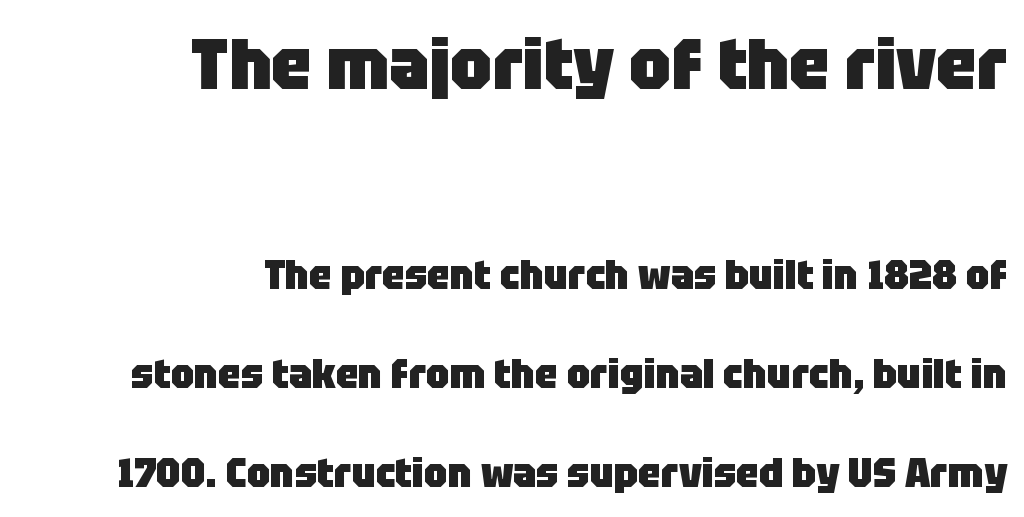
{"serif": "no", "italic": "no", "bold": "yes", "weight": "heavy", "width": "normal", "stroke_contrast": "low", "x_height": "large", "monospaced": "no", "underline": "no", "align": "right", "line_spacing": "loose", "line_spacing_ratio": 2.41, "letter_spacing": "normal", "letter_spacing_em": 0.0, "larger_block": "first", "size_ratio": 1.76, "glyph_px": 72}
